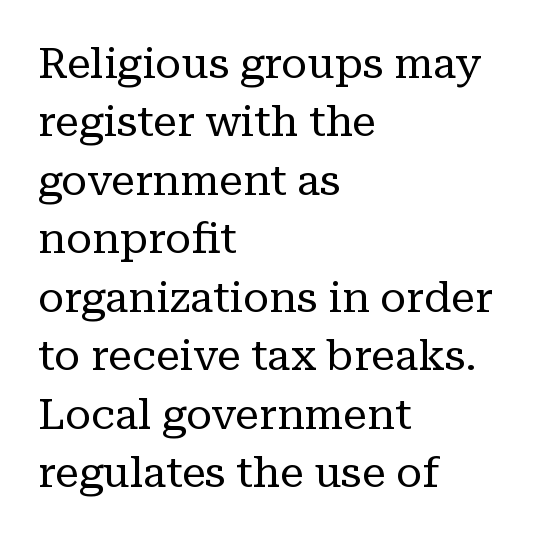
The image shows 43 px regular-weight serif type, upright; set left-aligned, normal line spacing (1.36x), normal letter spacing, not underlined; low stroke contrast and a medium x-height.
